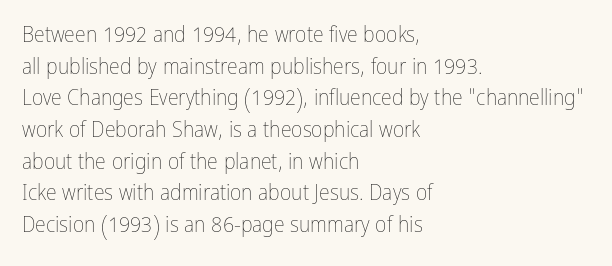
Q: Is the text bold? A: No.
Q: Is the text italic (slanted)? A: No, it is upright.
Q: Is the text underlined? A: No.
Q: How is the paragraph aligned? A: Left-aligned.
Q: Is the spacing between letters normal or unusually wide? A: Normal.
Q: Is the spacing between lines tight, normal or loose? A: Normal.
